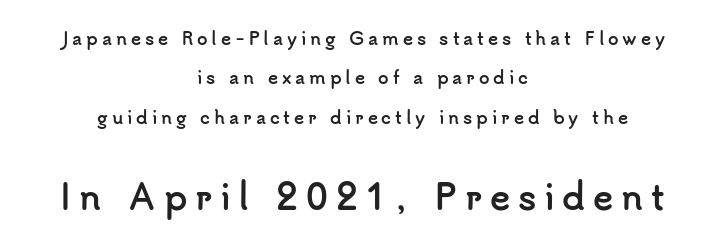
Q: Is the text bold? A: Yes.
Q: Is the text italic (slanted)? A: No, it is upright.
Q: Is the typeface a serif or a sans-serif typeface? A: Sans-serif.
Q: Is the text underlined? A: No.
Q: How is the paragraph aligned? A: Centered.
Q: Is the spacing between letters normal or unusually wide? A: Unusually wide.
Q: Is the spacing between lines tight, normal or loose? A: Loose.
Q: Which block of text is set in a larger size, the first (top) or the second (bottom)? A: The second (bottom) one.
Q: Width (condensed, normal, or wide)? A: Normal.
Q: Stroke contrast? A: Low.
Q: x-height? A: Small.
Q: Monospaced? A: No.
